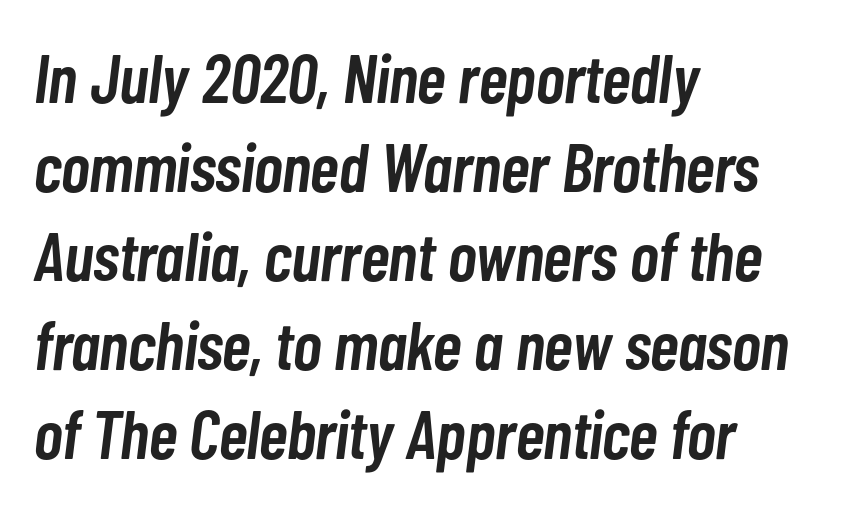
The image shows 69 px semibold, condensed type, italic (leaning right); set left-aligned, normal line spacing (1.29x), normal letter spacing, not underlined; low stroke contrast and a medium x-height.
